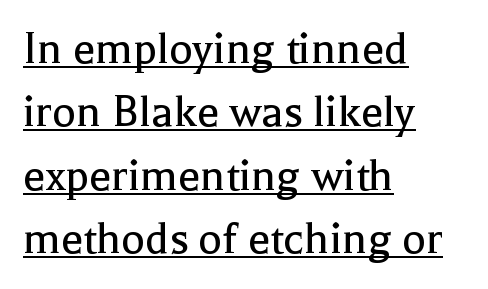
The image shows 50 px regular-weight serif type, upright; set left-aligned, normal line spacing (1.27x), normal letter spacing, underlined; a medium x-height.
